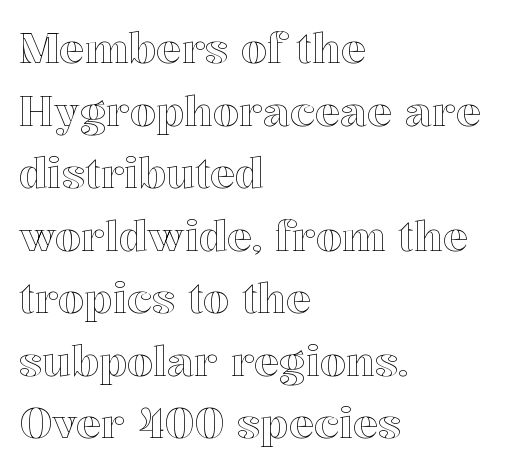
Q: Is the text italic (slanted)? A: No, it is upright.
Q: Is the text underlined? A: No.
Q: How is the paragraph aligned? A: Left-aligned.
Q: Is the spacing between letters normal or unusually wide? A: Normal.
Q: Is the spacing between lines tight, normal or loose? A: Normal.
Q: Width (condensed, normal, or wide)? A: Normal.
Q: x-height? A: Medium.
Q: Monospaced? A: No.
